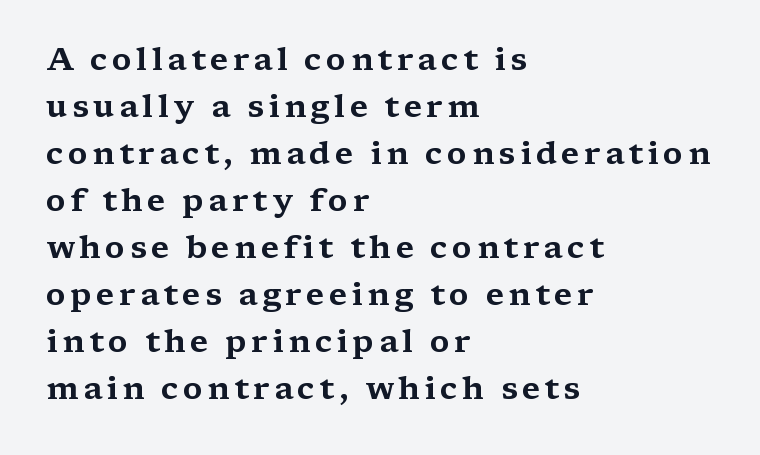
Is this a sans? No — the strokes have serifs. When letters stand straight like this, we call the style roman or upright. Character widths vary here, with narrow letters taking less room than wide ones. Compared with typical paragraphs, the rows here are spaced about the same. Any mark beneath the type? The region is blank. Casual observation: everything's shoved over to the left.
